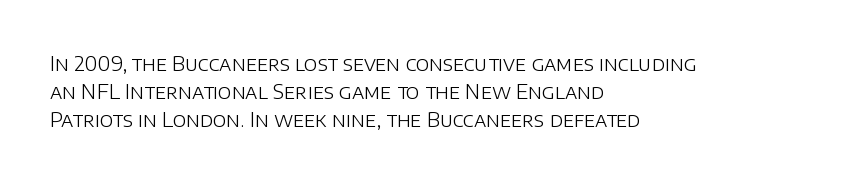
The image shows 20 px text type, upright; set left-aligned, normal line spacing (1.41x), normal letter spacing, not underlined.
